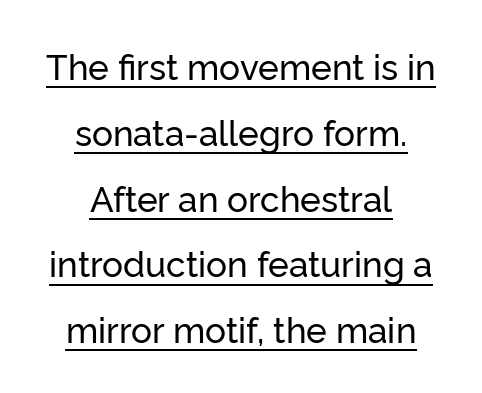
The image shows 35 px sans-serif type, upright; set centered, line spacing 1.88x, normal letter spacing, underlined; low stroke contrast and a medium x-height.
